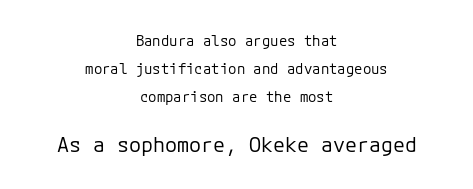
How would I describe the line gaps? Wide and relaxed. The rendering keeps characters at their native spacing. The text block is weighted toward neither margin, spreading evenly from the middle. Honestly, there is no underline to notice here at all. Which chunk is bigger? The second one — the bottom block dwarfs the top. Is the type heavy? It reads as light-to-regular instead.
